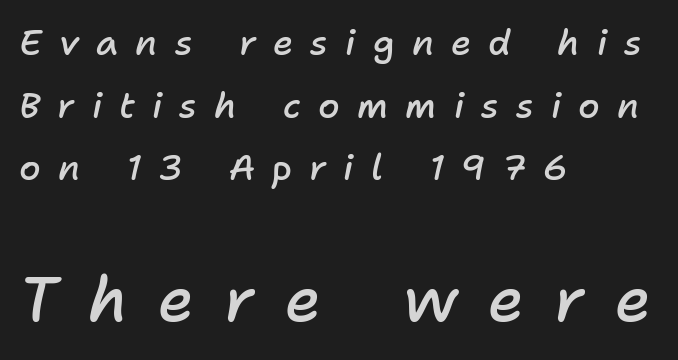
{"italic": "yes", "lean": "right", "slant_degrees": 11, "bold": "semi", "weight": "semibold", "width": "normal", "stroke_contrast": "low", "x_height": "medium", "monospaced": "no", "underline": "no", "align": "left", "line_spacing_ratio": 1.79, "letter_spacing": "wide", "letter_spacing_em": 0.49, "larger_block": "second", "size_ratio": 1.77, "glyph_px": 62}
